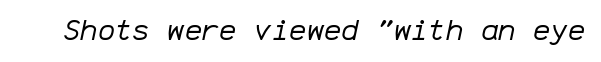
Weight: in the light-to-regular range. Emphasis-style slanted type is in use. Default kerning and tracking; the words read as compact shapes. Think of a typewriter: that constant character pitch is what you see here.
